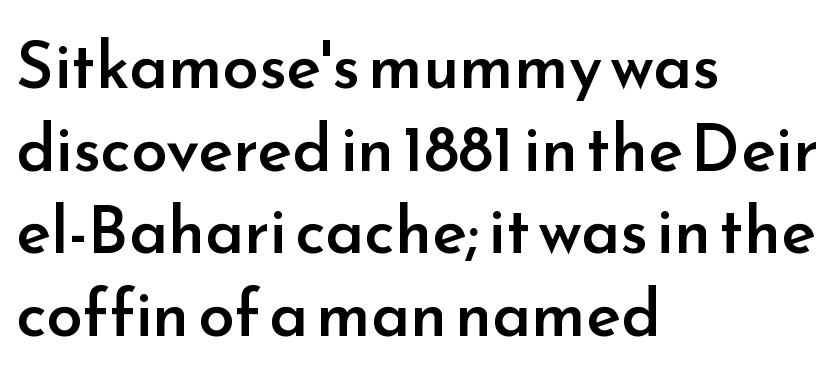
{"serif": "no", "italic": "no", "bold": "semi", "weight": "semibold", "width": "normal", "stroke_contrast": "low", "x_height": "small", "monospaced": "no", "underline": "no", "align": "left", "line_spacing": "normal", "line_spacing_ratio": 1.27, "letter_spacing": "normal", "letter_spacing_em": 0.0, "glyph_px": 65}
